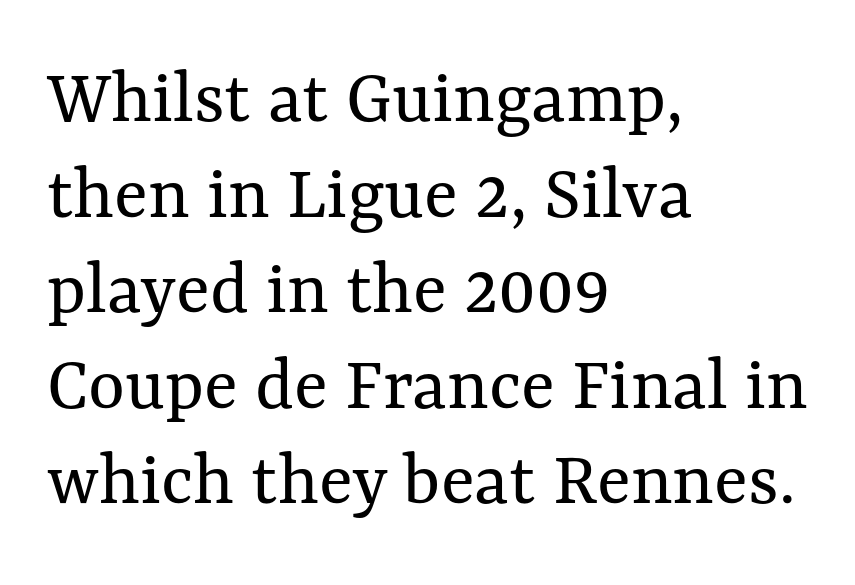
Q: Is the text bold? A: No.
Q: Is the text italic (slanted)? A: No, it is upright.
Q: Is the text underlined? A: No.
Q: How is the paragraph aligned? A: Left-aligned.
Q: Is the spacing between letters normal or unusually wide? A: Normal.
Q: Width (condensed, normal, or wide)? A: Normal.
Q: Stroke contrast? A: Medium.
Q: x-height? A: Medium.
Q: Monospaced? A: No.
